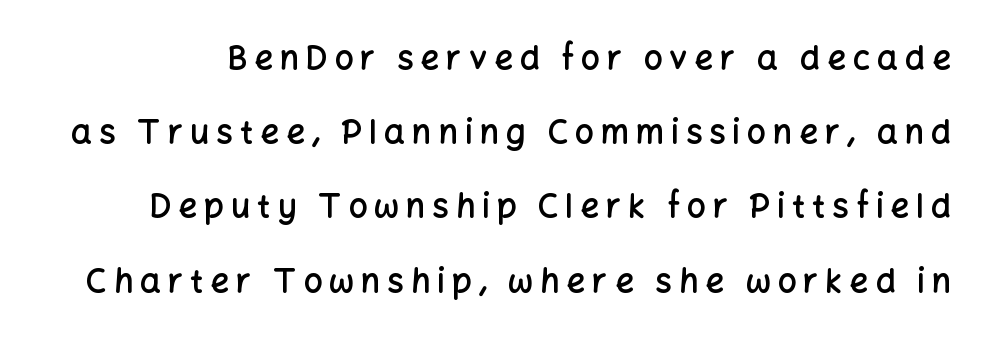
{"serif": "no", "italic": "no", "bold": "semi", "weight": "semibold", "width": "normal", "stroke_contrast": "low", "x_height": "medium", "monospaced": "no", "underline": "no", "line_spacing": "loose", "line_spacing_ratio": 2.25, "letter_spacing": "wide", "letter_spacing_em": 0.21, "glyph_px": 33}
